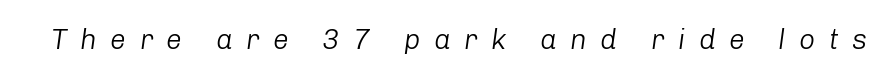
{"italic": "yes", "lean": "right", "slant_degrees": 8, "bold": "no", "weight": "light", "width": "normal", "stroke_contrast": "low", "x_height": "medium", "monospaced": "no", "underline": "no", "letter_spacing": "wide", "letter_spacing_em": 0.48, "glyph_px": 28}
